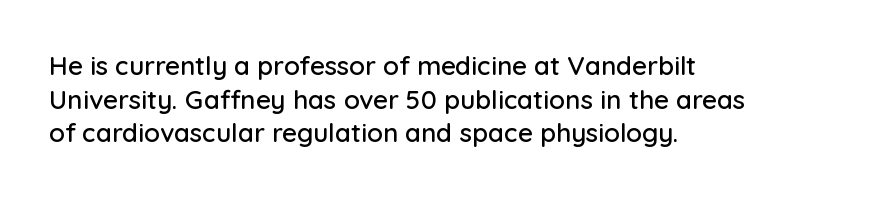
Q: Is the text italic (slanted)? A: No, it is upright.
Q: Is the text underlined? A: No.
Q: How is the paragraph aligned? A: Left-aligned.
Q: Is the spacing between letters normal or unusually wide? A: Normal.
Q: Is the spacing between lines tight, normal or loose? A: Normal.
